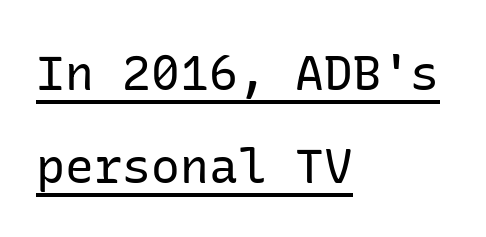
Q: Is the text bold? A: No.
Q: Is the text italic (slanted)? A: No, it is upright.
Q: Is the typeface a serif or a sans-serif typeface? A: Sans-serif.
Q: Is the text underlined? A: Yes.
Q: How is the paragraph aligned? A: Left-aligned.
Q: Is the spacing between letters normal or unusually wide? A: Normal.
Q: Is the spacing between lines tight, normal or loose? A: Loose.
Q: Width (condensed, normal, or wide)? A: Normal.
Q: Stroke contrast? A: Low.
Q: x-height? A: Medium.
